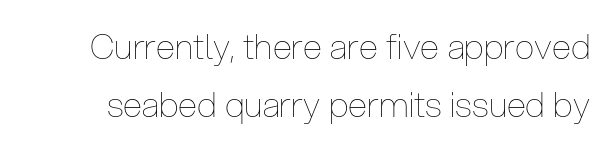
{"italic": "no", "bold": "no", "weight": "thin", "width": "condensed", "stroke_contrast": "low", "x_height": "medium", "monospaced": "no", "underline": "no", "line_spacing": "normal", "line_spacing_ratio": 1.67, "letter_spacing": "normal", "letter_spacing_em": 0.0, "glyph_px": 35}
